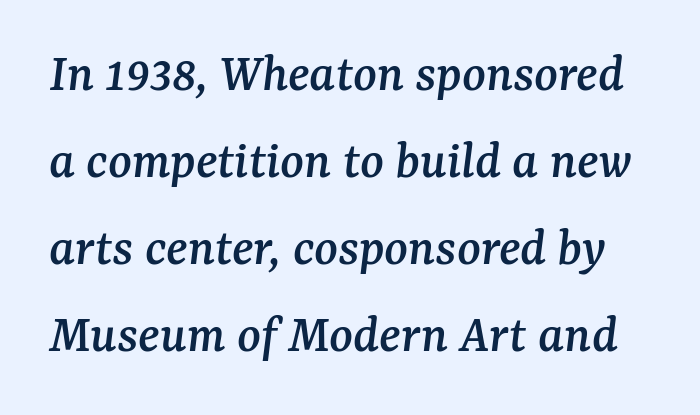
Q: Is the text italic (slanted)? A: Yes, it leans right by about 7 degrees.
Q: Is the typeface a serif or a sans-serif typeface? A: Serif.
Q: Is the text underlined? A: No.
Q: Is the spacing between letters normal or unusually wide? A: Normal.
Q: Is the spacing between lines tight, normal or loose? A: Normal.
Q: Width (condensed, normal, or wide)? A: Normal.
Q: Stroke contrast? A: Medium.
Q: x-height? A: Medium.
Q: Monospaced? A: No.
